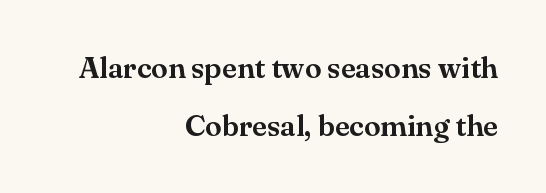
The paragraph has a hard right edge and a soft left edge. Here the designer chose a conventional face with non-uniform glyph widths. Glyph-to-glyph distance matches everyday printed text. Style check: upright.
